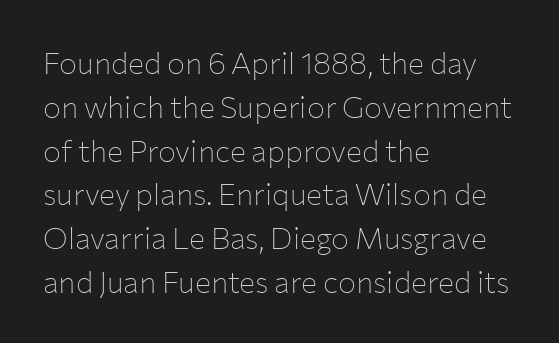
{"serif": "no", "italic": "no", "bold": "no", "weight": "thin", "width": "normal", "stroke_contrast": "low", "x_height": "medium", "monospaced": "no", "underline": "no", "align": "left", "line_spacing": "normal", "line_spacing_ratio": 1.46, "letter_spacing": "normal", "letter_spacing_em": 0.0, "glyph_px": 30}
